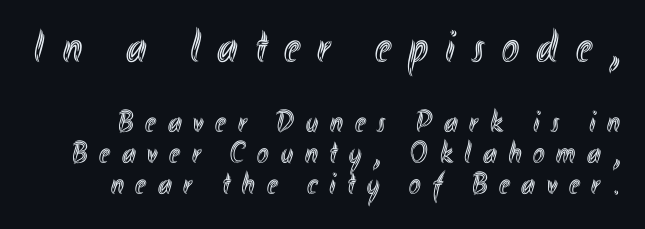
The image shows 46 px condensed type; set tight line spacing (0.99x), unusually wide letter spacing (+0.38 em), not underlined; the first (top) block is 1.48x larger; a small x-height.
